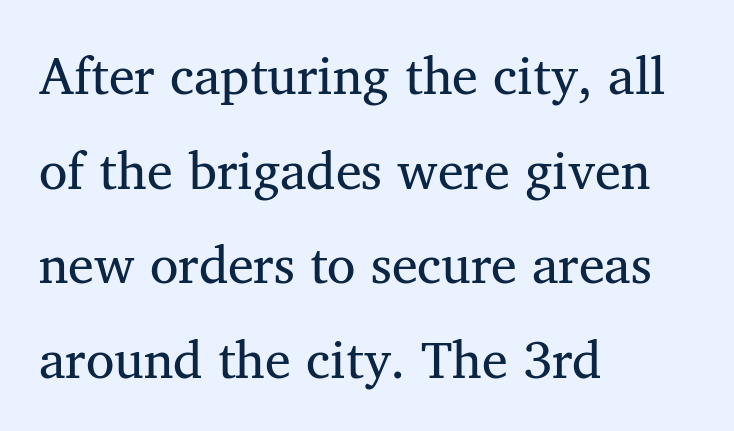
{"serif": "yes", "italic": "no", "bold": "no", "weight": "regular", "width": "normal", "stroke_contrast": "medium", "x_height": "medium", "monospaced": "no", "underline": "no", "align": "left", "line_spacing_ratio": 1.82, "letter_spacing": "normal", "letter_spacing_em": 0.0, "glyph_px": 52}
